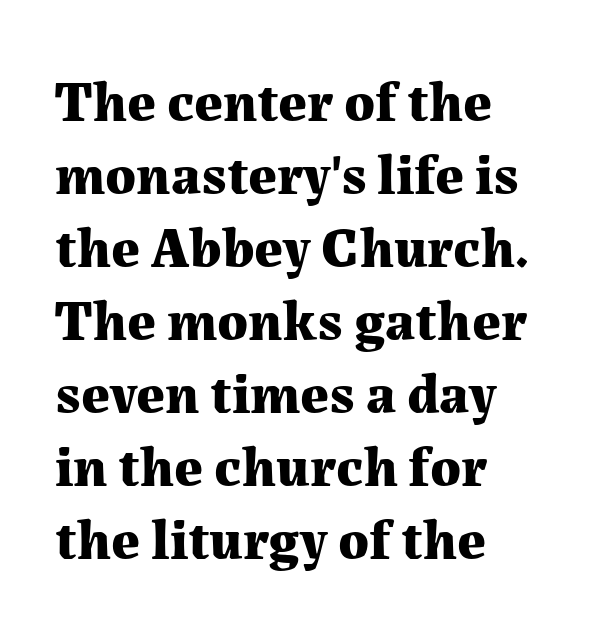
{"serif": "yes", "italic": "no", "bold": "yes", "weight": "bold", "width": "normal", "stroke_contrast": "medium", "x_height": "medium", "monospaced": "no", "underline": "no", "align": "left", "line_spacing": "normal", "line_spacing_ratio": 1.28, "letter_spacing": "normal", "letter_spacing_em": 0.0, "glyph_px": 57}
